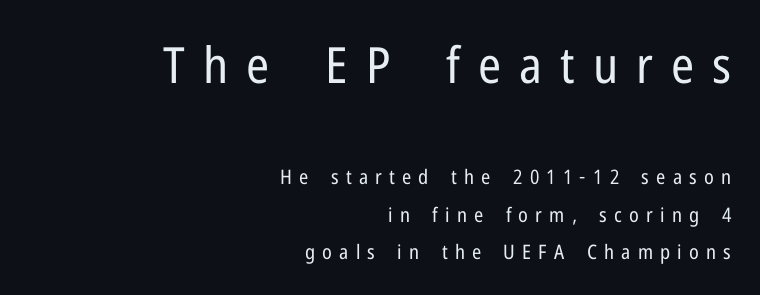
{"serif": "no", "italic": "no", "bold": "no", "weight": "regular", "width": "condensed", "stroke_contrast": "low", "x_height": "medium", "monospaced": "no", "underline": "no", "align": "right", "line_spacing_ratio": 1.87, "letter_spacing": "wide", "letter_spacing_em": 0.36, "larger_block": "first", "size_ratio": 2.5, "glyph_px": 50}
